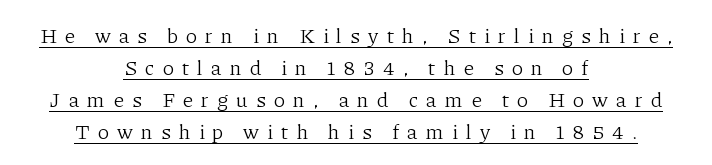
Is the letter spacing exaggerated? Yes — the characters are pushed far apart. Evenly set lines give the paragraph a standard silhouette. The typesetter chose a symmetrical, centered arrangement here. Posture: straight, roman, zero tilt. The specimen includes a rule beneath the text block's lines. The typesetting does not lean heavy: it is not bold.
